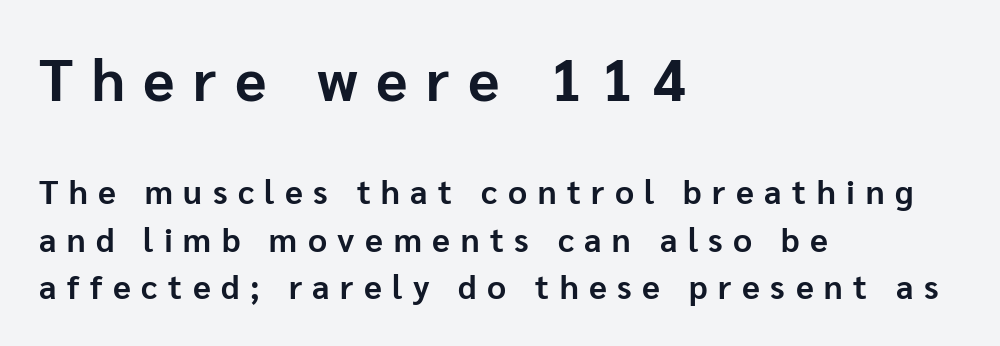
Q: Is the text bold? A: Yes.
Q: Is the text italic (slanted)? A: No, it is upright.
Q: Is the typeface a serif or a sans-serif typeface? A: Sans-serif.
Q: Is the text underlined? A: No.
Q: How is the paragraph aligned? A: Left-aligned.
Q: Is the spacing between letters normal or unusually wide? A: Unusually wide.
Q: Is the spacing between lines tight, normal or loose? A: Normal.
Q: Which block of text is set in a larger size, the first (top) or the second (bottom)? A: The first (top) one.
Q: Width (condensed, normal, or wide)? A: Normal.
Q: Stroke contrast? A: Low.
Q: x-height? A: Medium.
Q: Monospaced? A: No.
